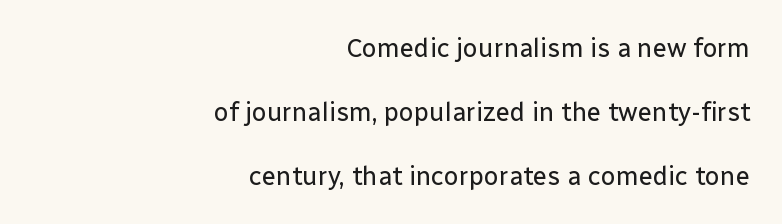
{"italic": "no", "bold": "no", "underline": "no", "align": "right", "line_spacing": "loose", "line_spacing_ratio": 2.46, "letter_spacing": "normal", "letter_spacing_em": 0.0, "glyph_px": 26}
